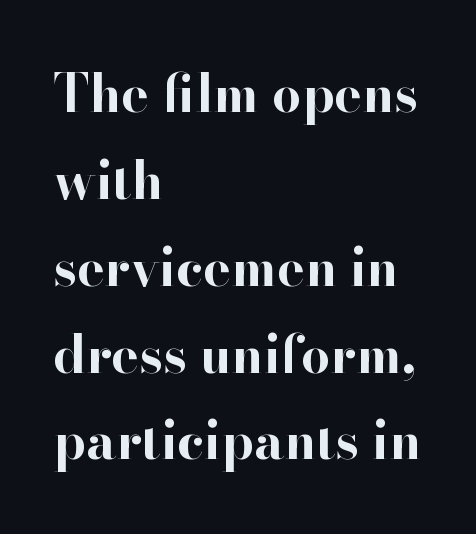
The sample has been set heavy, in full bold. The characters display serif detailing at their extremities. You could call the tracking neutral — neither tight nor loose. Here the designer chose a conventional face with non-uniform glyph widths. The designer left line spacing at the default. This is the regular roman posture of the typeface.
